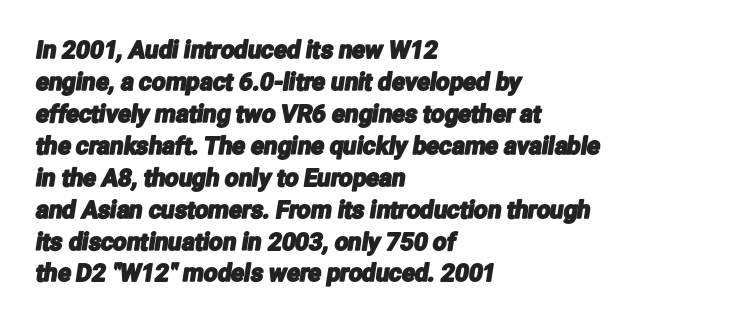
{"underline": "no", "align": "left", "line_spacing": "normal", "line_spacing_ratio": 1.33, "letter_spacing": "normal", "letter_spacing_em": 0.0, "glyph_px": 24}
